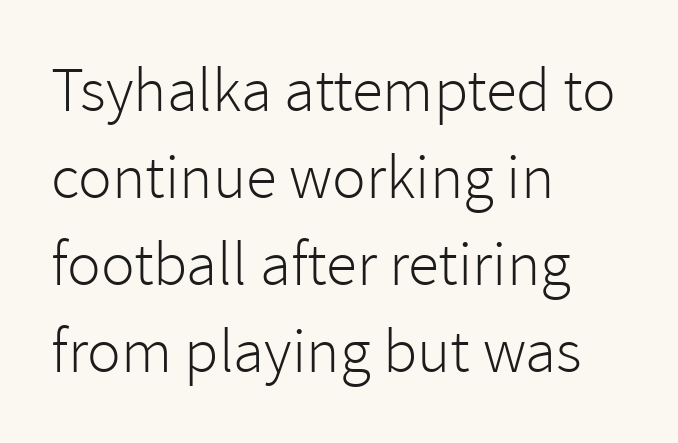
The image shows 63 px light sans-serif type, upright; set left-aligned, normal line spacing (1.38x), normal letter spacing, not underlined; low stroke contrast and a medium x-height.
